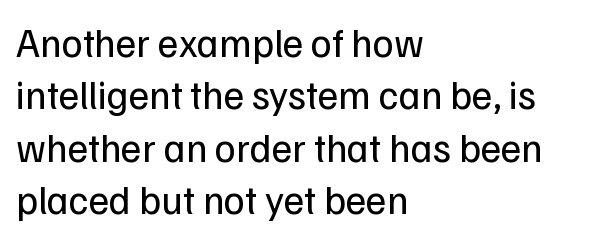
The image shows 40 px regular-weight sans-serif type, upright; set left-aligned, normal line spacing (1.31x), normal letter spacing, not underlined; low stroke contrast and a medium x-height.
